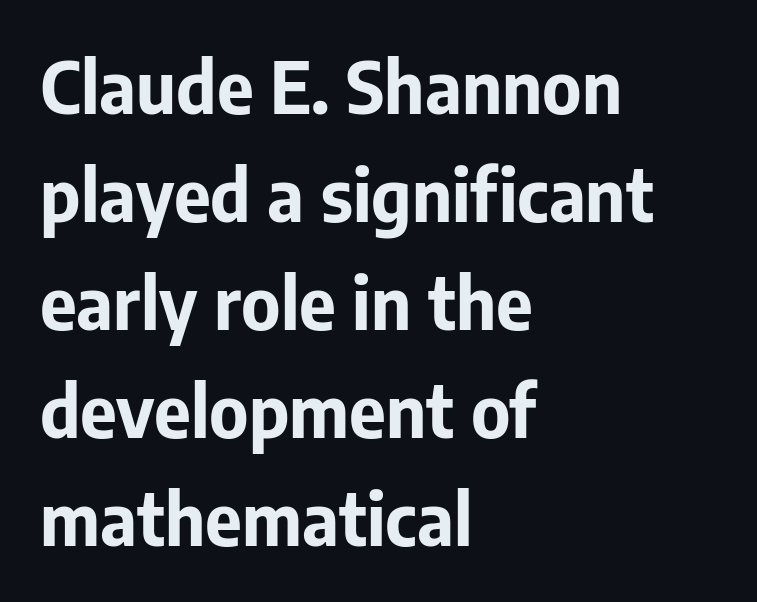
{"serif": "no", "italic": "no", "bold": "yes", "weight": "bold", "width": "normal", "stroke_contrast": "low", "x_height": "medium", "monospaced": "no", "underline": "no", "align": "left", "line_spacing": "normal", "line_spacing_ratio": 1.52, "letter_spacing": "normal", "letter_spacing_em": 0.0, "glyph_px": 71}
